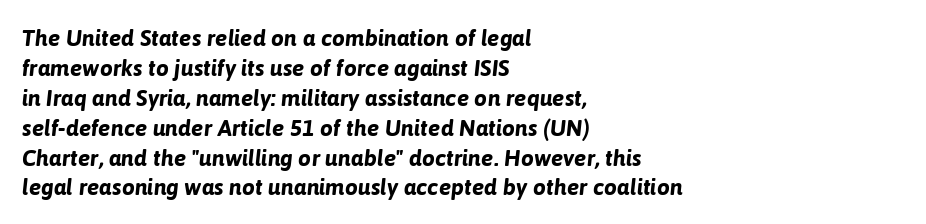
The image shows 23 px bold type, italic (leaning right); set left-aligned, normal line spacing (1.3x), normal letter spacing, not underlined.
